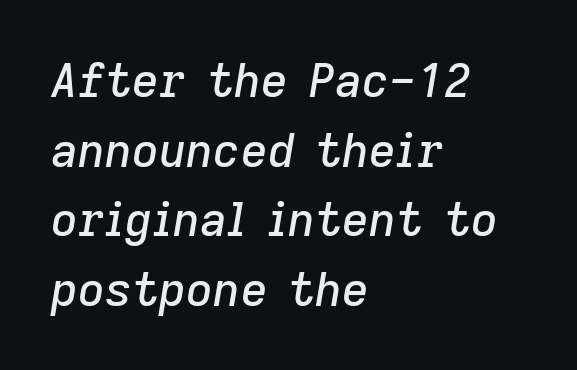
Underlining? Definitely not there. Do the characters align in a grid? No, the font is proportional. Each word holds together tightly as a unit, with standard inter-letter gaps. How would I describe the line gaps? Plain and ordinary. The setting favours the left margin, as ordinary paragraphs usually do. In terms of posture, this sample is oblique.
